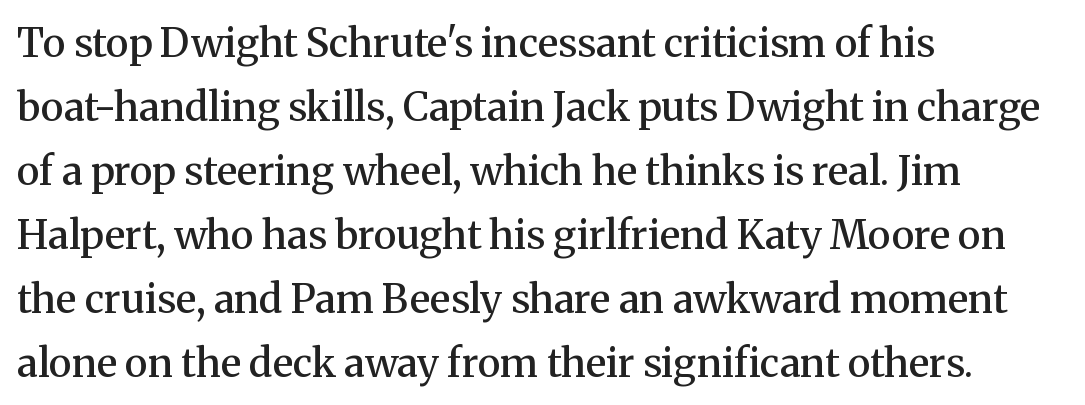
Q: Is the text bold? A: Semi-bold.
Q: Is the text italic (slanted)? A: No, it is upright.
Q: Is the typeface a serif or a sans-serif typeface? A: Serif.
Q: Is the text underlined? A: No.
Q: How is the paragraph aligned? A: Left-aligned.
Q: Is the spacing between letters normal or unusually wide? A: Normal.
Q: Is the spacing between lines tight, normal or loose? A: Normal.
Q: Width (condensed, normal, or wide)? A: Normal.
Q: Stroke contrast? A: Medium.
Q: x-height? A: Medium.
Q: Monospaced? A: No.
